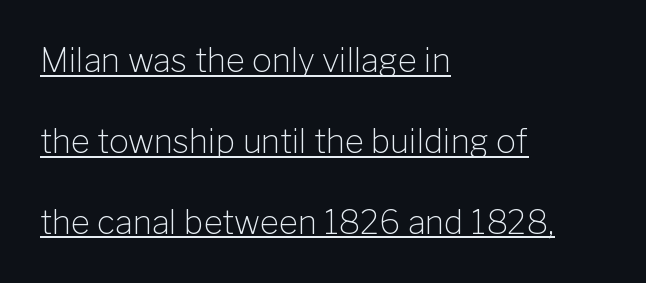
The image shows 33 px light sans-serif type, upright; set left-aligned, loose line spacing (2.45x), normal letter spacing, underlined; low stroke contrast and a medium x-height.
